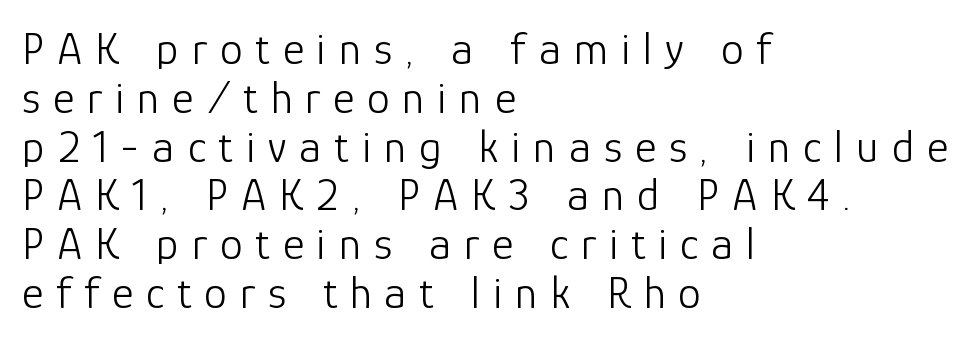
Q: Is the text bold? A: No.
Q: Is the text italic (slanted)? A: No, it is upright.
Q: Is the typeface a serif or a sans-serif typeface? A: Sans-serif.
Q: Is the text underlined? A: No.
Q: How is the paragraph aligned? A: Left-aligned.
Q: Is the spacing between letters normal or unusually wide? A: Unusually wide.
Q: Is the spacing between lines tight, normal or loose? A: Tight.
Q: Width (condensed, normal, or wide)? A: Normal.
Q: Stroke contrast? A: Low.
Q: x-height? A: Medium.
Q: Monospaced? A: No.
